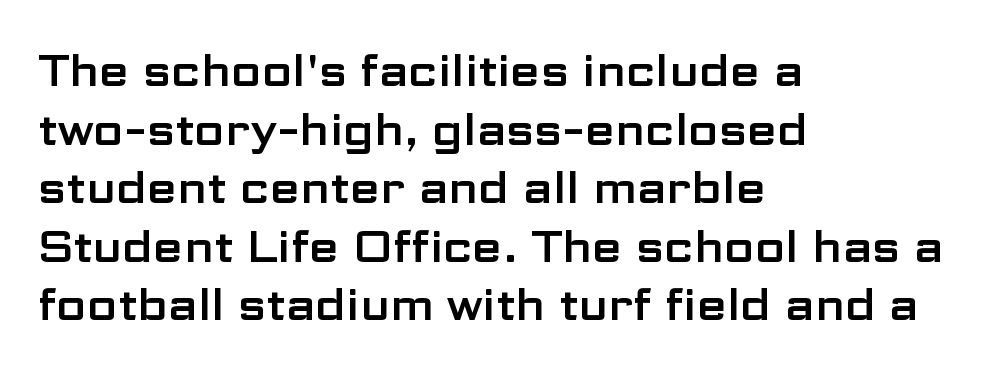
Q: Is the text italic (slanted)? A: No, it is upright.
Q: Is the typeface a serif or a sans-serif typeface? A: Sans-serif.
Q: Is the text underlined? A: No.
Q: How is the paragraph aligned? A: Left-aligned.
Q: Is the spacing between letters normal or unusually wide? A: Normal.
Q: Is the spacing between lines tight, normal or loose? A: Normal.
Q: Width (condensed, normal, or wide)? A: Wide.
Q: Stroke contrast? A: Low.
Q: x-height? A: Medium.
Q: Monospaced? A: No.
